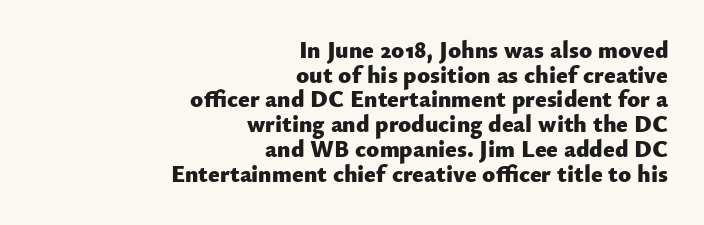
{"italic": "no", "bold": "yes", "underline": "no", "align": "right", "line_spacing": "tight", "line_spacing_ratio": 1.03, "letter_spacing": "normal", "letter_spacing_em": 0.0, "glyph_px": 24}
